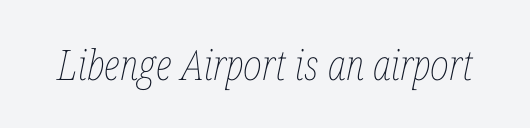
Q: Is the text bold? A: No.
Q: Is the text italic (slanted)? A: Yes, it leans right by about 12 degrees.
Q: Is the text underlined? A: No.
Q: Is the spacing between letters normal or unusually wide? A: Normal.
Q: Width (condensed, normal, or wide)? A: Condensed.
Q: Stroke contrast? A: Low.
Q: x-height? A: Medium.
Q: Monospaced? A: No.
